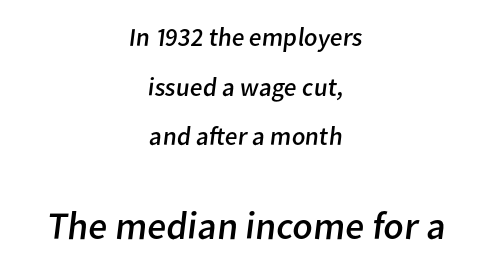
{"serif": "no", "bold": "no", "weight": "regular", "width": "normal", "stroke_contrast": "low", "x_height": "medium", "monospaced": "no", "underline": "no", "align": "center", "line_spacing": "loose", "line_spacing_ratio": 1.91, "letter_spacing": "normal", "letter_spacing_em": 0.0, "larger_block": "second", "size_ratio": 1.5, "glyph_px": 39}
